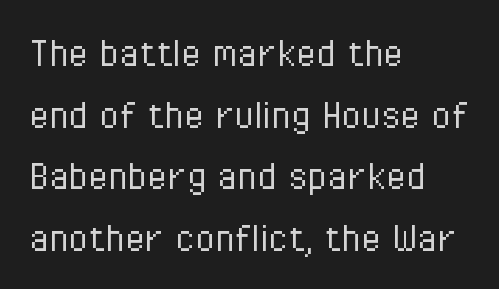
Q: Is the text bold? A: No.
Q: Is the text italic (slanted)? A: No, it is upright.
Q: Is the typeface a serif or a sans-serif typeface? A: Sans-serif.
Q: Is the text underlined? A: No.
Q: How is the paragraph aligned? A: Left-aligned.
Q: Is the spacing between letters normal or unusually wide? A: Normal.
Q: Is the spacing between lines tight, normal or loose? A: Normal.
Q: Width (condensed, normal, or wide)? A: Condensed.
Q: Stroke contrast? A: Low.
Q: x-height? A: Medium.
Q: Monospaced? A: No.
